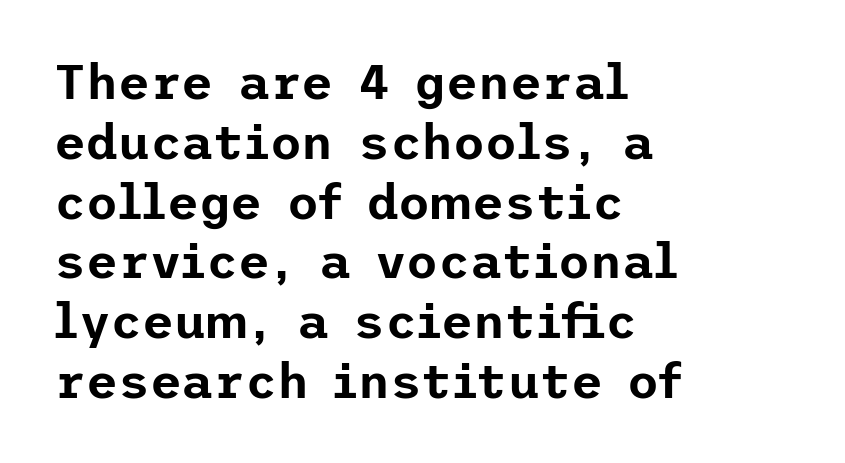
The image shows 49 px sans-serif type, upright; set left-aligned, line spacing 1.22x, normal letter spacing, not underlined; low stroke contrast and a medium x-height.
